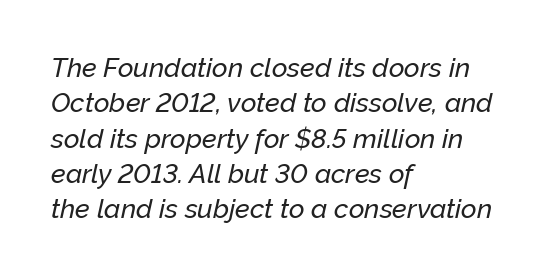
The image shows 27 px text type, italic (leaning right); set left-aligned, normal line spacing (1.31x), normal letter spacing, not underlined.
